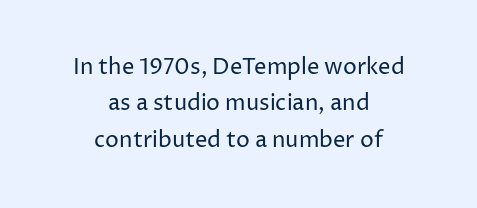
Designer's note — italics off, roman on. No heavy texture on the line: the type isn't bold. Casual observation: everything's sitting right in the middle. Any mark beneath the type? The region is blank. Successive baselines arrive at the customary interval. The letterforms sit shoulder to shoulder at normal distance.
